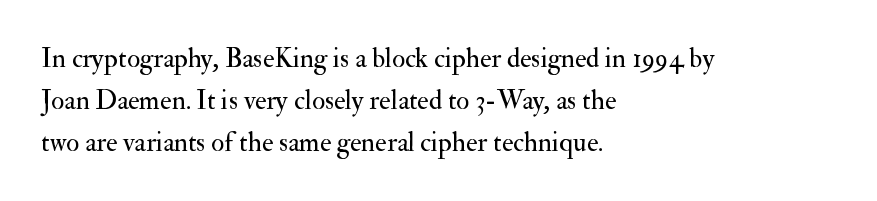
Q: Is the text bold? A: No.
Q: Is the text italic (slanted)? A: No, it is upright.
Q: Is the text underlined? A: No.
Q: How is the paragraph aligned? A: Left-aligned.
Q: Is the spacing between letters normal or unusually wide? A: Normal.
Q: Is the spacing between lines tight, normal or loose? A: Normal.
